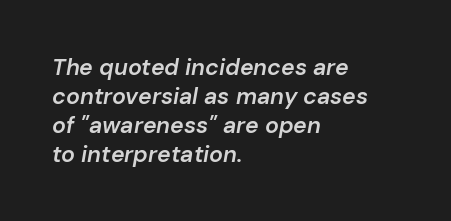
The line-height multiplier appears to be the usual default. Does the weight exceed regular? Yes, but only to semibold. Every character sits at an angle, as italics do. Just letters on the line, the space beneath them empty. Here the glyphs are tracked normally, forming tight word shapes.
